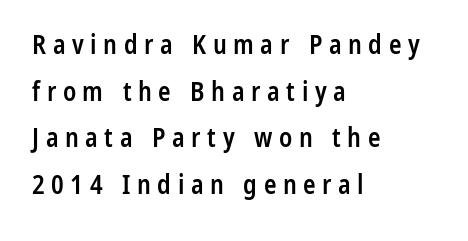
{"italic": "no", "bold": "semi", "underline": "no", "align": "left", "line_spacing_ratio": 1.79, "letter_spacing": "wide", "letter_spacing_em": 0.25, "glyph_px": 26}
